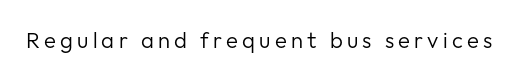
{"italic": "no", "bold": "no", "underline": "no", "glyph_px": 22}
